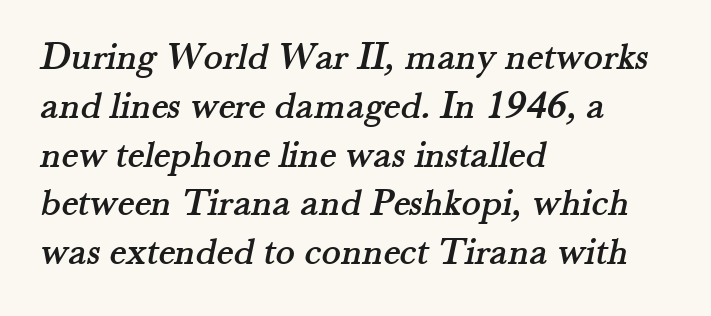
The image shows 40 px serif type; set left-aligned, line spacing 1.22x, normal letter spacing, not underlined; medium stroke contrast and a small x-height.
